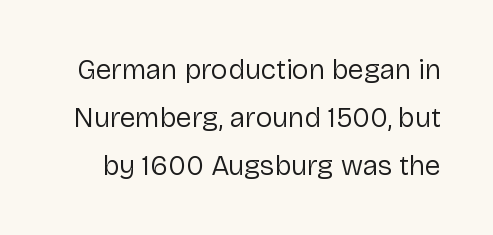
The image shows 28 px regular-weight sans-serif type, upright; set line spacing 1.71x, normal letter spacing, not underlined; low stroke contrast and a medium x-height.
